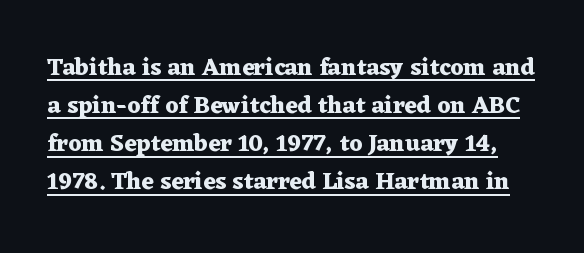
{"italic": "no", "bold": "yes", "underline": "yes", "line_spacing": "normal", "line_spacing_ratio": 1.59, "letter_spacing": "normal", "letter_spacing_em": 0.0, "glyph_px": 24}
